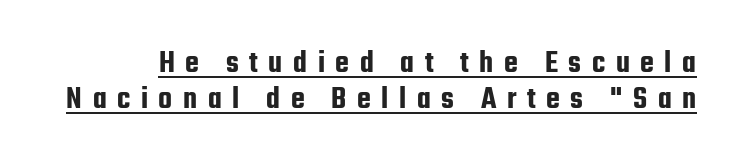
Q: Is the text italic (slanted)? A: No, it is upright.
Q: Is the typeface a serif or a sans-serif typeface? A: Sans-serif.
Q: Is the text underlined? A: Yes.
Q: Is the spacing between letters normal or unusually wide? A: Unusually wide.
Q: Is the spacing between lines tight, normal or loose? A: Tight.
Q: Width (condensed, normal, or wide)? A: Condensed.
Q: Stroke contrast? A: Low.
Q: x-height? A: Medium.
Q: Monospaced? A: No.
